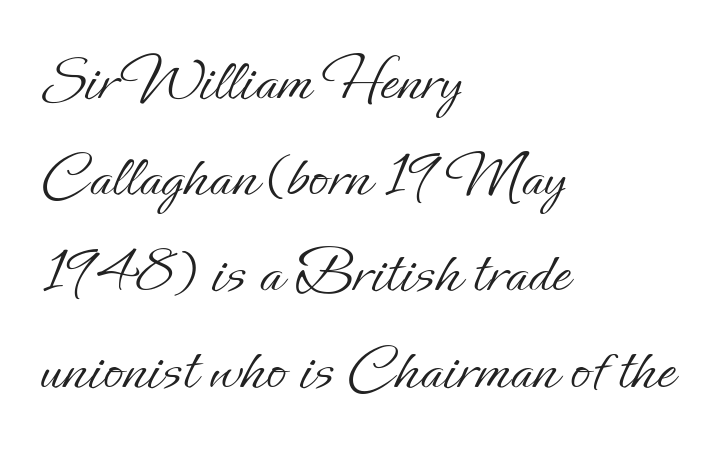
Q: Is the text bold? A: No.
Q: Is the text italic (slanted)? A: Yes.
Q: Is the text underlined? A: No.
Q: How is the paragraph aligned? A: Left-aligned.
Q: Is the spacing between letters normal or unusually wide? A: Normal.
Q: Is the spacing between lines tight, normal or loose? A: Normal.
Q: Width (condensed, normal, or wide)? A: Normal.
Q: Stroke contrast? A: Low.
Q: x-height? A: Small.
Q: Monospaced? A: No.
